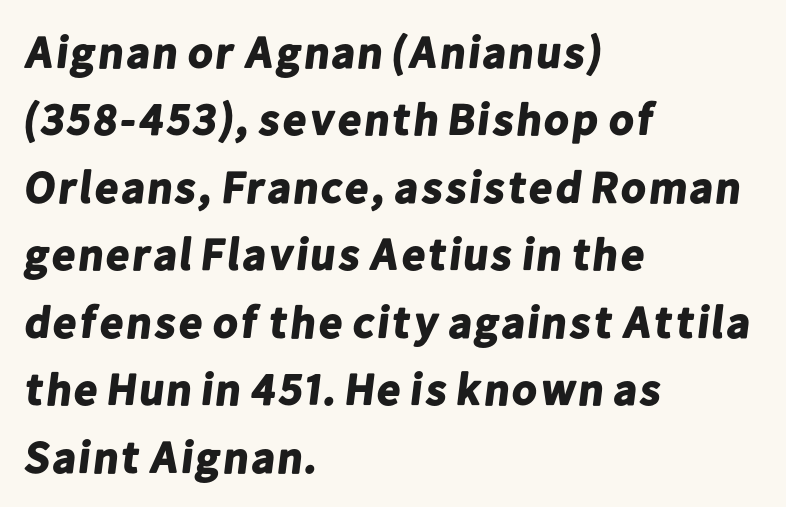
There is no visible air inserted between adjacent glyphs. Is the block centered? No — it sits flush against the left margin. The typeface chosen for these lines omits serifs. Look at the stroke-to-counter ratio: heavy, a bold.
